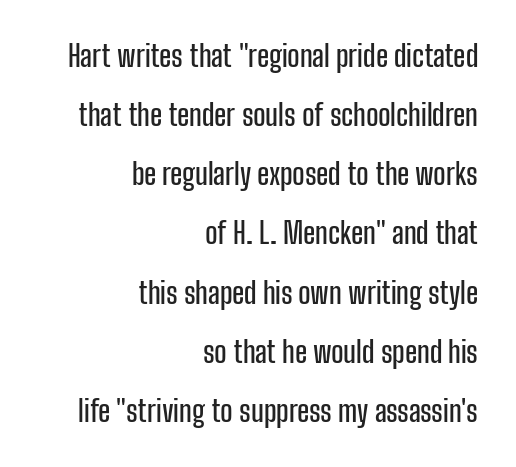
The image shows 29 px condensed sans-serif type, upright; set right-aligned, loose line spacing (2.04x), normal letter spacing, not underlined; low stroke contrast and a medium x-height.
